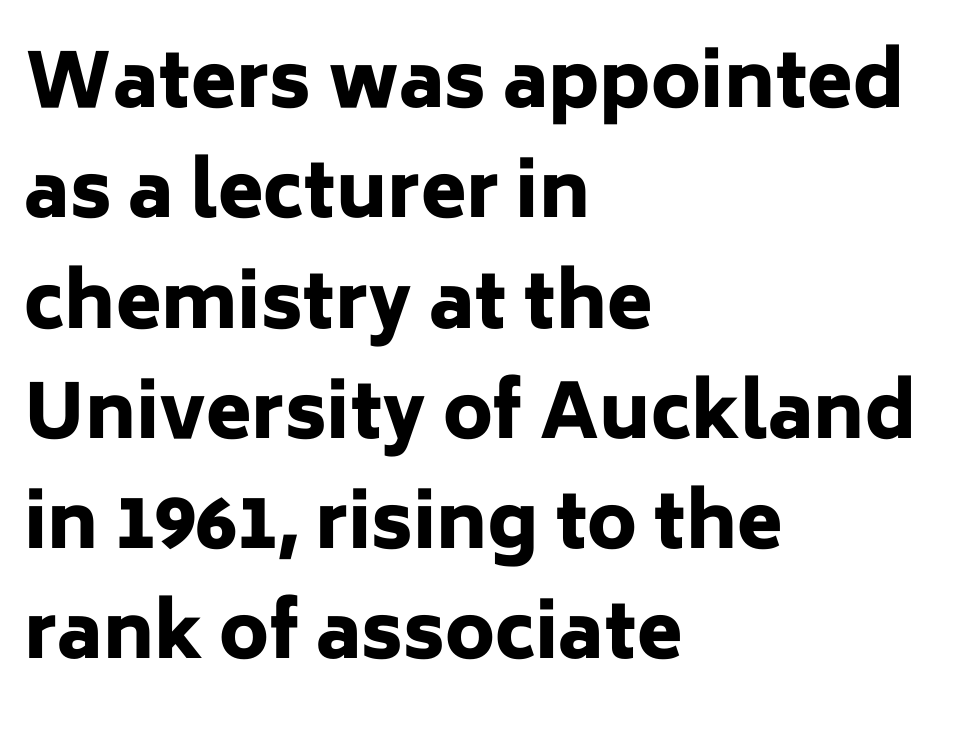
Is the block centered? No — it sits flush against the left margin. The strokes are fattened all the way to bold. The lettering holds an erect, upright posture throughout. Standard letterfit; no display-style spreading of the glyphs. You could not count columns in this text — the font is proportionally spaced.
